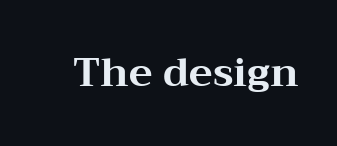
Q: Is the text bold? A: Yes.
Q: Is the text italic (slanted)? A: No, it is upright.
Q: Is the typeface a serif or a sans-serif typeface? A: Serif.
Q: Is the text underlined? A: No.
Q: Is the spacing between letters normal or unusually wide? A: Normal.
Q: Width (condensed, normal, or wide)? A: Wide.
Q: Stroke contrast? A: Medium.
Q: x-height? A: Medium.
Q: Monospaced? A: No.
